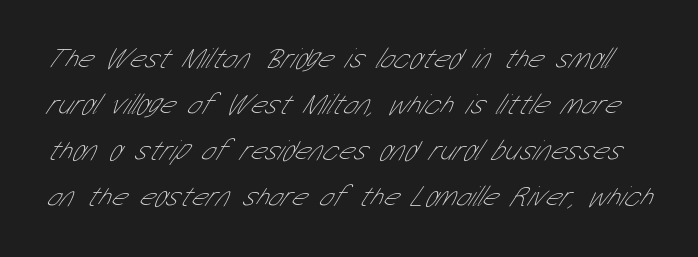
Q: Is the text bold? A: No.
Q: Is the typeface a serif or a sans-serif typeface? A: Sans-serif.
Q: Is the text underlined? A: No.
Q: Is the spacing between letters normal or unusually wide? A: Normal.
Q: Is the spacing between lines tight, normal or loose? A: Normal.
Q: Width (condensed, normal, or wide)? A: Condensed.
Q: Stroke contrast? A: Low.
Q: x-height? A: Medium.
Q: Monospaced? A: No.
